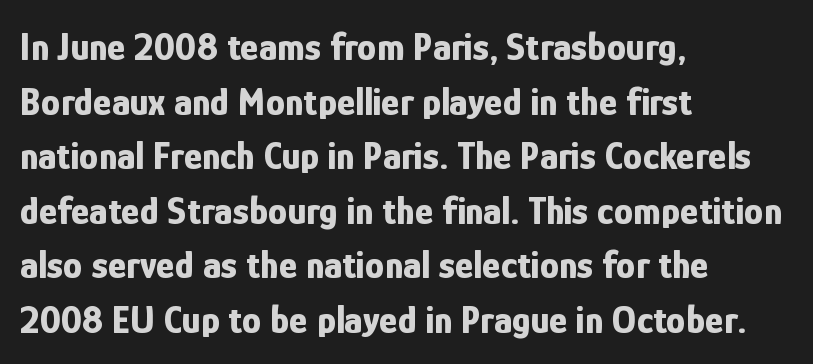
The image shows 39 px bold, condensed sans-serif type, upright; set left-aligned, normal line spacing (1.4x), normal letter spacing, not underlined; low stroke contrast and a medium x-height.
